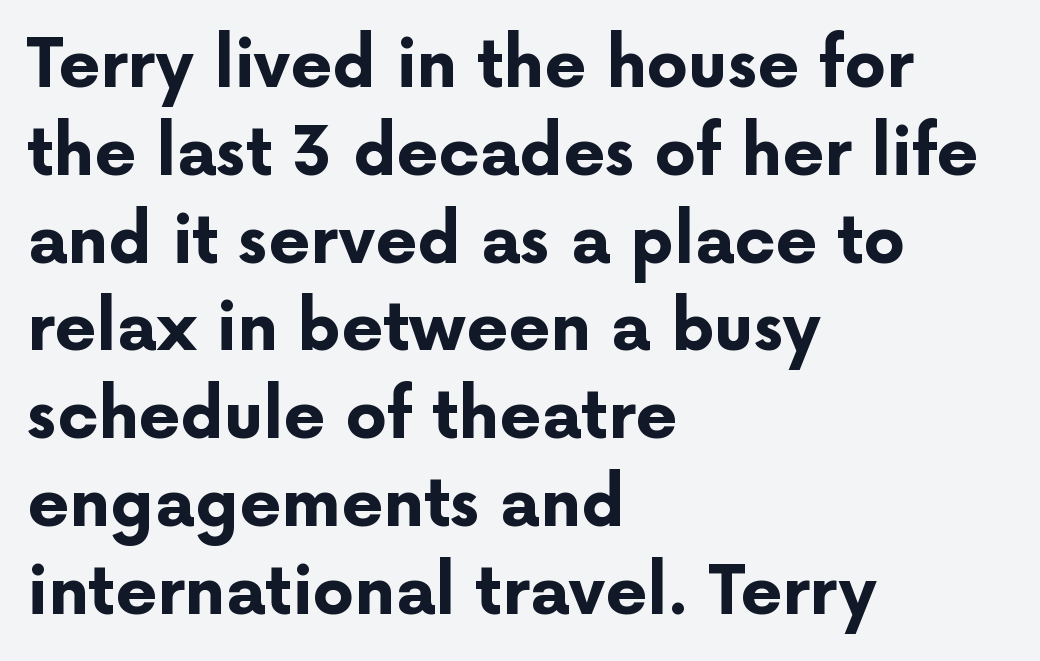
{"serif": "no", "italic": "no", "bold": "yes", "weight": "bold", "width": "normal", "stroke_contrast": "low", "x_height": "medium", "monospaced": "no", "underline": "no", "align": "left", "line_spacing": "normal", "line_spacing_ratio": 1.33, "letter_spacing": "normal", "letter_spacing_em": 0.0, "glyph_px": 66}
